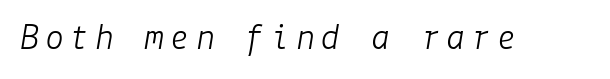
The image shows 38 px light type, italic (leaning right); set not underlined; low stroke contrast and a medium x-height.
